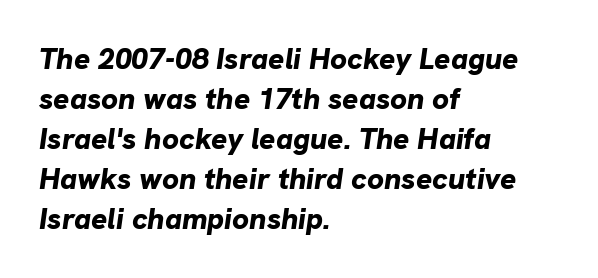
{"italic": "yes", "lean": "right", "slant_degrees": 8, "bold": "yes", "weight": "bold", "width": "normal", "stroke_contrast": "low", "x_height": "medium", "monospaced": "no", "underline": "no", "align": "left", "line_spacing": "normal", "line_spacing_ratio": 1.33, "letter_spacing": "normal", "letter_spacing_em": 0.0, "glyph_px": 30}
